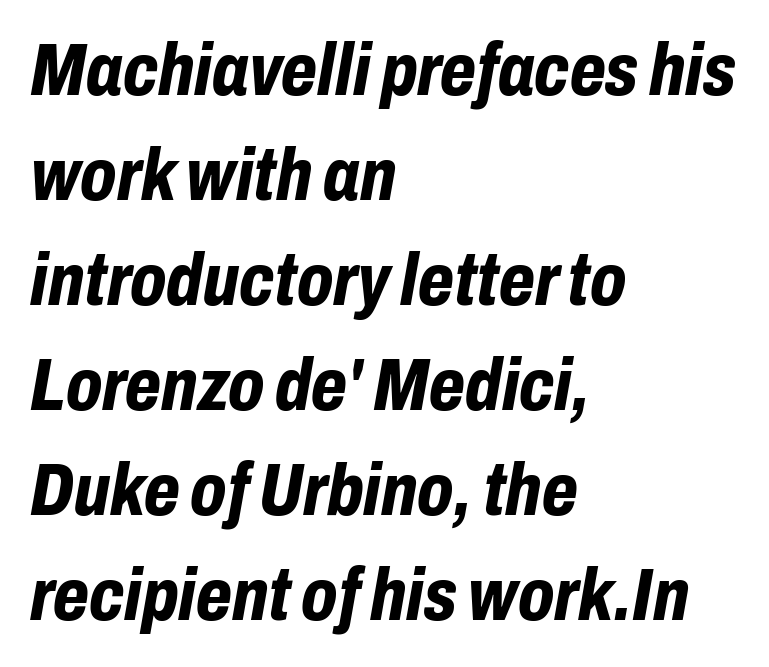
The image shows 74 px bold, condensed type, italic (leaning right); set left-aligned, normal line spacing (1.42x), normal letter spacing, not underlined; low stroke contrast and a medium x-height.
